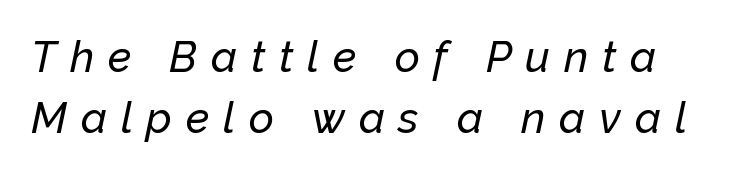
The passage shown has open, widely tracked lettering throughout. The passage shown is typed in a proportional face where columns would drift. The designer left line spacing at the default. Emphasis-style slanted type is in use. Clear beneath every line of the passage.
